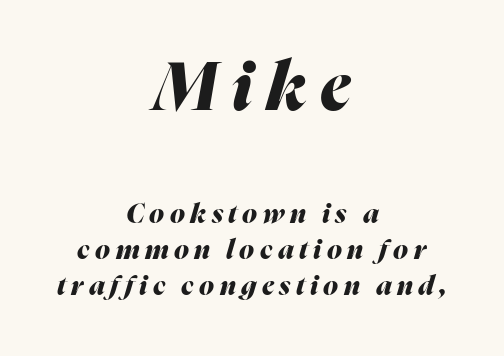
Q: Is the text bold? A: Yes.
Q: Is the text italic (slanted)? A: Yes, it leans right by about 16 degrees.
Q: Is the text underlined? A: No.
Q: How is the paragraph aligned? A: Centered.
Q: Is the spacing between letters normal or unusually wide? A: Unusually wide.
Q: Is the spacing between lines tight, normal or loose? A: Normal.
Q: Which block of text is set in a larger size, the first (top) or the second (bottom)? A: The first (top) one.
Q: Width (condensed, normal, or wide)? A: Normal.
Q: Stroke contrast? A: Medium.
Q: x-height? A: Medium.
Q: Monospaced? A: No.
